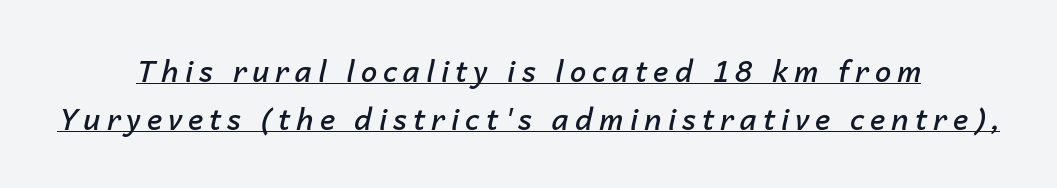
Q: Is the text bold? A: Semi-bold.
Q: Is the text italic (slanted)? A: Yes, it leans right by about 14 degrees.
Q: Is the text underlined? A: Yes.
Q: How is the paragraph aligned? A: Centered.
Q: Is the spacing between letters normal or unusually wide? A: Unusually wide.
Q: Is the spacing between lines tight, normal or loose? A: Normal.
Q: Width (condensed, normal, or wide)? A: Normal.
Q: Stroke contrast? A: Low.
Q: x-height? A: Medium.
Q: Monospaced? A: No.
